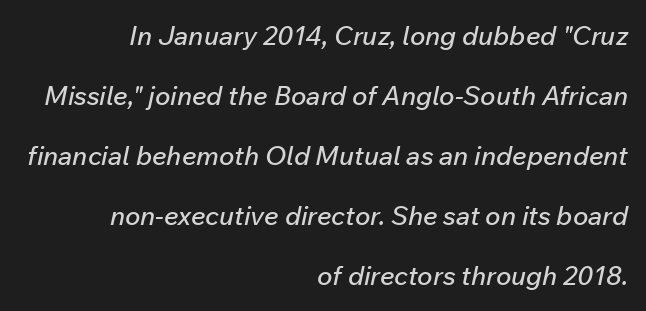
The image shows 26 px text type, italic (leaning right); set right-aligned, loose line spacing (2.31x), normal letter spacing, not underlined.
